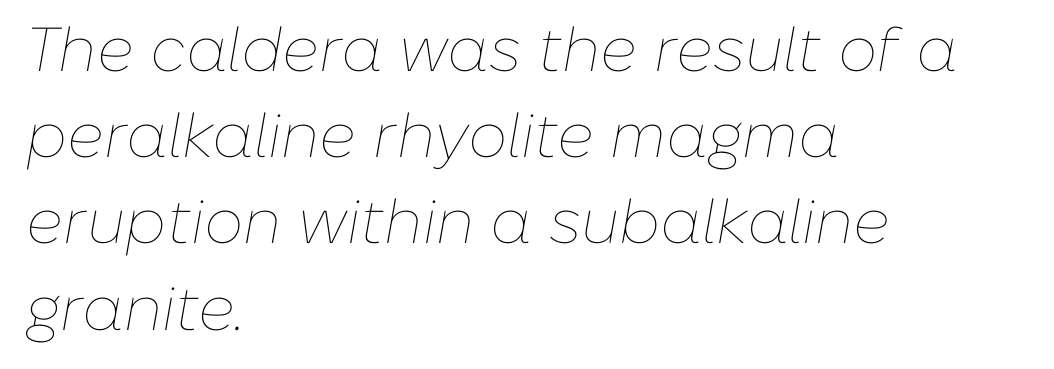
{"italic": "yes", "lean": "right", "slant_degrees": 10, "bold": "no", "weight": "thin", "width": "normal", "stroke_contrast": "low", "x_height": "medium", "monospaced": "no", "underline": "no", "align": "left", "line_spacing": "normal", "line_spacing_ratio": 1.39, "letter_spacing": "normal", "letter_spacing_em": 0.0, "glyph_px": 62}
